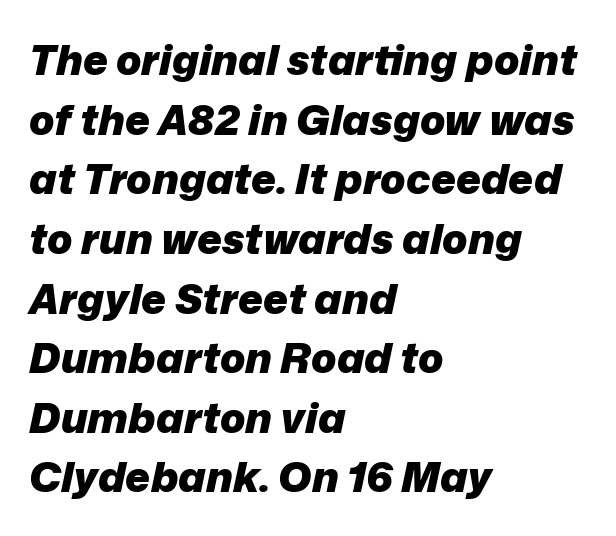
{"italic": "yes", "lean": "right", "slant_degrees": 12, "bold": "yes", "weight": "heavy", "width": "normal", "stroke_contrast": "low", "x_height": "medium", "monospaced": "no", "underline": "no", "align": "left", "line_spacing": "normal", "line_spacing_ratio": 1.42, "letter_spacing": "normal", "letter_spacing_em": 0.0, "glyph_px": 42}
